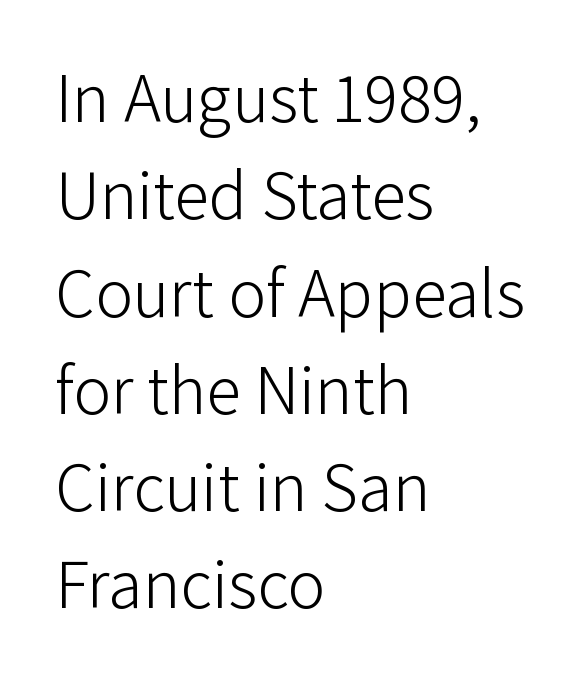
Q: Is the text bold? A: No.
Q: Is the text italic (slanted)? A: No, it is upright.
Q: Is the typeface a serif or a sans-serif typeface? A: Sans-serif.
Q: Is the text underlined? A: No.
Q: How is the paragraph aligned? A: Left-aligned.
Q: Is the spacing between letters normal or unusually wide? A: Normal.
Q: Is the spacing between lines tight, normal or loose? A: Normal.
Q: Width (condensed, normal, or wide)? A: Normal.
Q: Stroke contrast? A: Low.
Q: x-height? A: Medium.
Q: Monospaced? A: No.
